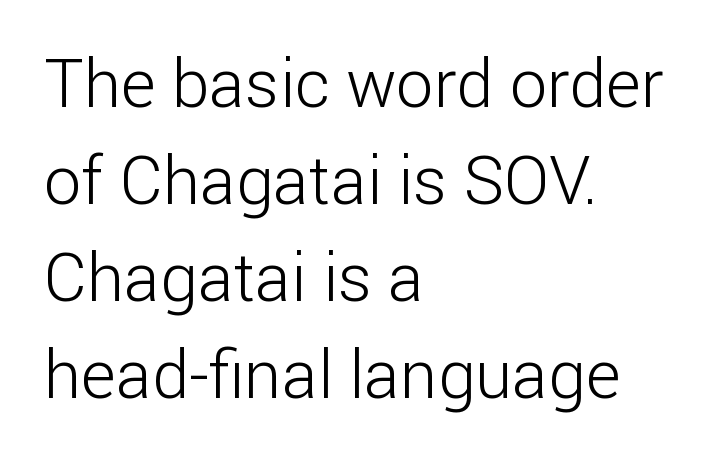
The image shows 67 px light sans-serif type, upright; set left-aligned, normal line spacing (1.45x), normal letter spacing, not underlined; low stroke contrast and a medium x-height.
